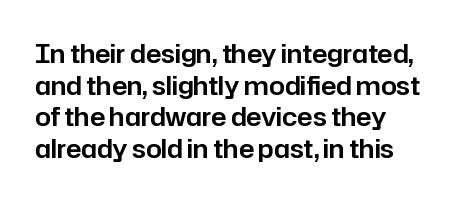
{"italic": "no", "underline": "no", "line_spacing": "normal", "line_spacing_ratio": 1.27, "letter_spacing": "normal", "letter_spacing_em": 0.0, "glyph_px": 25}
